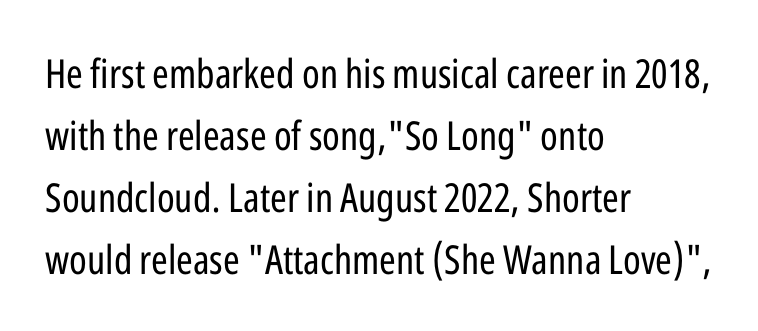
The image shows 40 px regular-weight, condensed sans-serif type, upright; set left-aligned, normal line spacing (1.55x), normal letter spacing, not underlined; low stroke contrast and a medium x-height.
